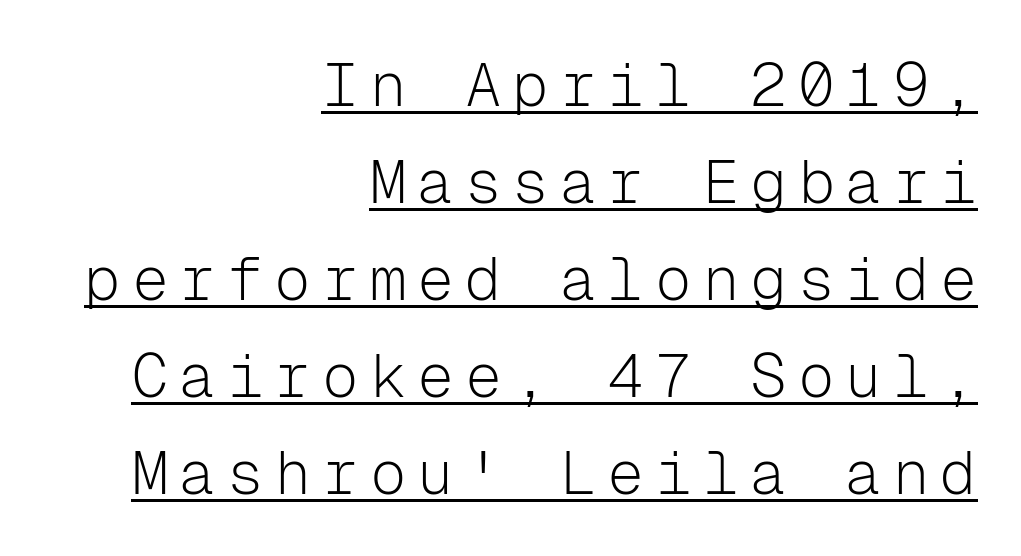
This is not heavy type; no bold has been used. The letters stand upright; this is a roman face. How would I describe the line gaps? Plain and ordinary. The face used here is monospaced, like something from a code editor. Decoration check: the copy is underlined. Right-aligned paragraph, ragged on the left.
